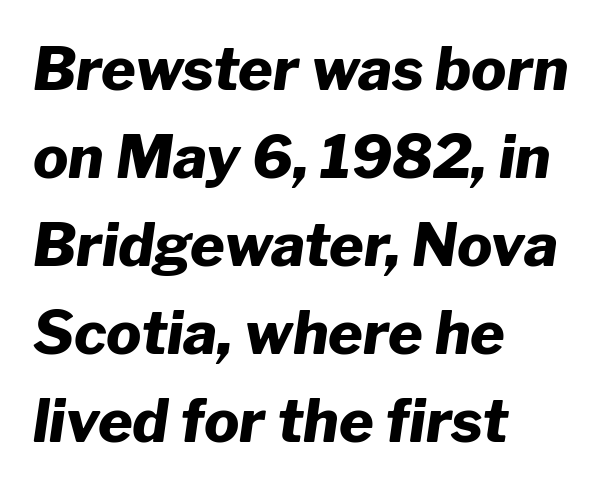
The rendering anchors every line to the left-hand side. You could not count columns in this text — the font is proportionally spaced. Any mark beneath the type? The region is blank. Weight: bold. The gaps between neighbouring characters are ordinary and unremarkable. The block of text has a typical density, with ordinary space between rows.
